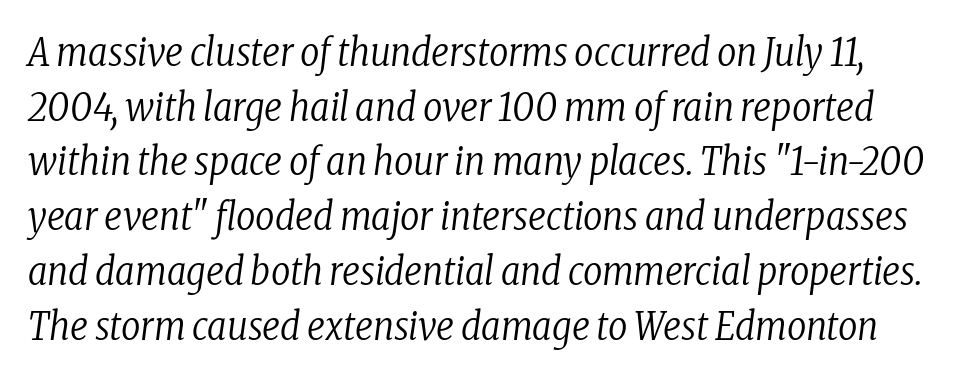
Q: Is the text bold? A: No.
Q: Is the text italic (slanted)? A: Yes, it leans right by about 8 degrees.
Q: Is the typeface a serif or a sans-serif typeface? A: Serif.
Q: Is the text underlined? A: No.
Q: Is the spacing between letters normal or unusually wide? A: Normal.
Q: Is the spacing between lines tight, normal or loose? A: Normal.
Q: Width (condensed, normal, or wide)? A: Condensed.
Q: Stroke contrast? A: Low.
Q: x-height? A: Medium.
Q: Monospaced? A: No.
